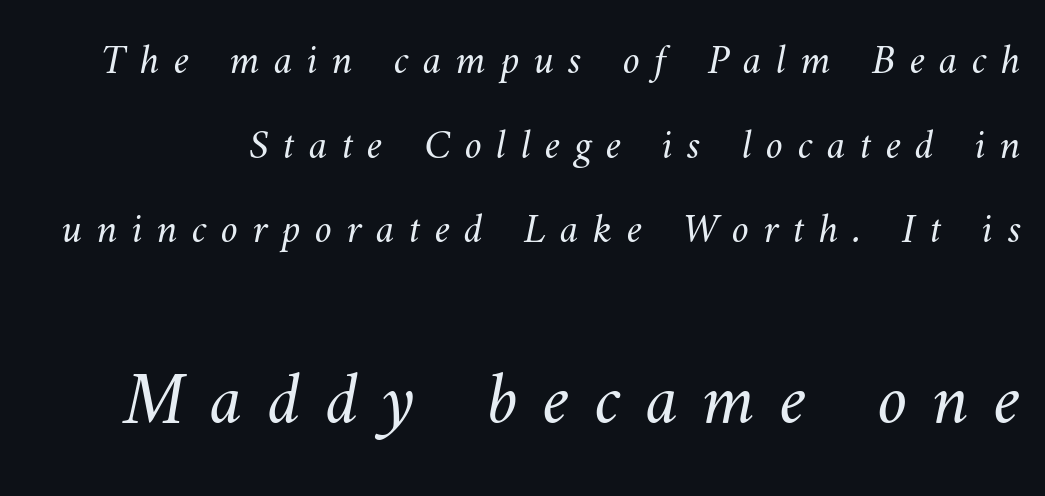
Heaviness? Minimal to ordinary, like unemphasized prose. Honestly, the rows look like they've been pulled way apart. The line texture is sparse and dotted thanks to wide tracking. Each letter keeps its own natural width here, so spacing adapts to shape. The gap between lines stays unmarked. Top chunk: small. Bottom chunk: large.
